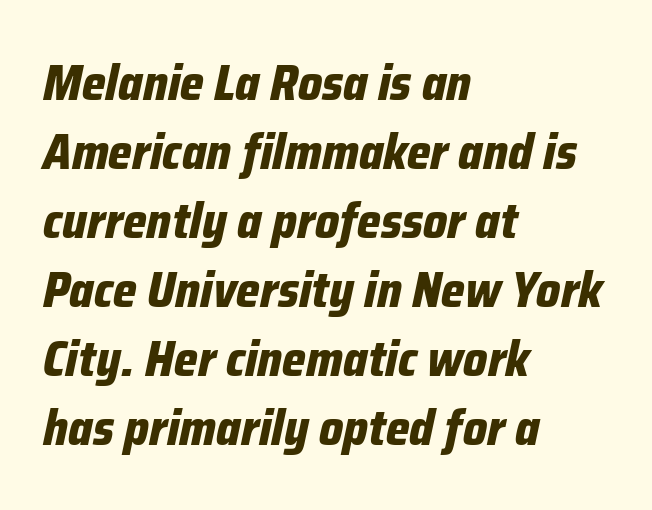
The image shows 50 px bold, condensed type, italic (leaning right); set left-aligned, normal line spacing (1.38x), normal letter spacing, not underlined; low stroke contrast and a medium x-height.
